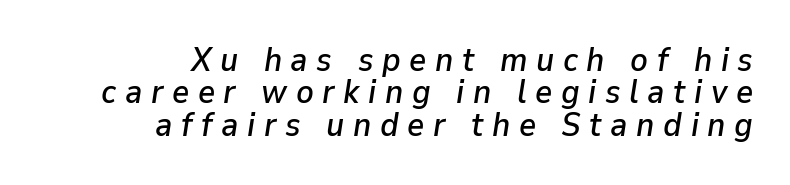
Here the designer chose a conventional face with non-uniform glyph widths. Alignment: flush right. The letters are spread apart with noticeably loose tracking. Leading is clearly below the norm, producing a dense column. Anything drawn beneath the words? Only blank space.
